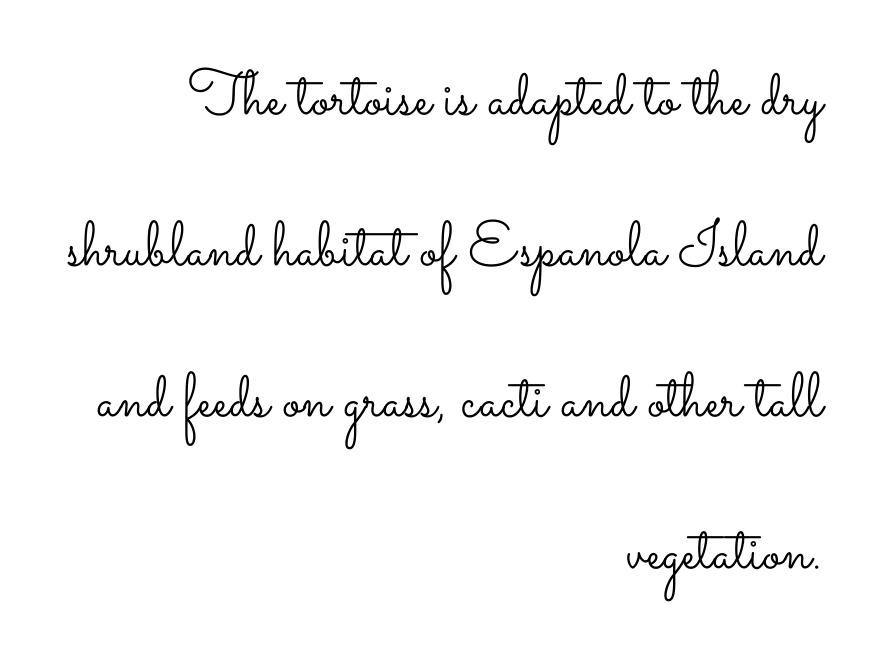
Short and long lines alike share a common ending point at right. Each stroke keeps to a modest, everyday thickness or less. Varying glyph widths throughout — classic text-font behaviour. The rendering uses a large line-height, opening up the rows. This sample uses plain, unmodified letter spacing.
